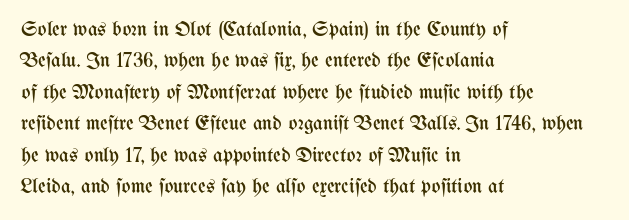
{"italic": "no", "bold": "no", "underline": "no", "align": "left", "line_spacing": "normal", "line_spacing_ratio": 1.5, "letter_spacing": "normal", "letter_spacing_em": 0.0, "glyph_px": 21}
